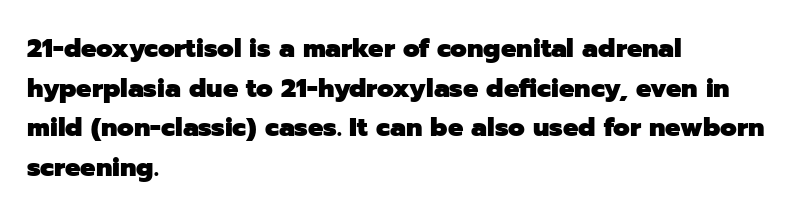
{"italic": "no", "bold": "yes", "underline": "no", "align": "left", "line_spacing": "normal", "line_spacing_ratio": 1.47, "letter_spacing": "normal", "letter_spacing_em": 0.0, "glyph_px": 27}
